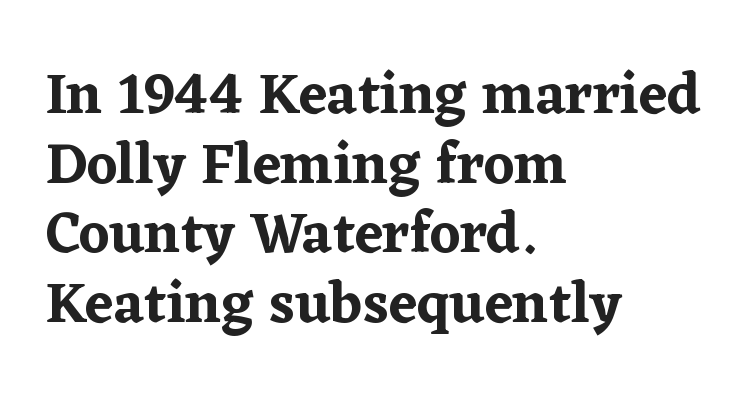
Q: Is the text italic (slanted)? A: No, it is upright.
Q: Is the typeface a serif or a sans-serif typeface? A: Serif.
Q: Is the text underlined? A: No.
Q: How is the paragraph aligned? A: Left-aligned.
Q: Is the spacing between letters normal or unusually wide? A: Normal.
Q: Width (condensed, normal, or wide)? A: Normal.
Q: Stroke contrast? A: Low.
Q: x-height? A: Medium.
Q: Monospaced? A: No.
